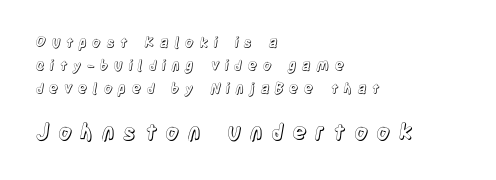
{"underline": "no", "align": "left", "line_spacing": "normal", "line_spacing_ratio": 1.63, "letter_spacing": "wide", "letter_spacing_em": 0.37, "larger_block": "second", "size_ratio": 1.57, "glyph_px": 22}
